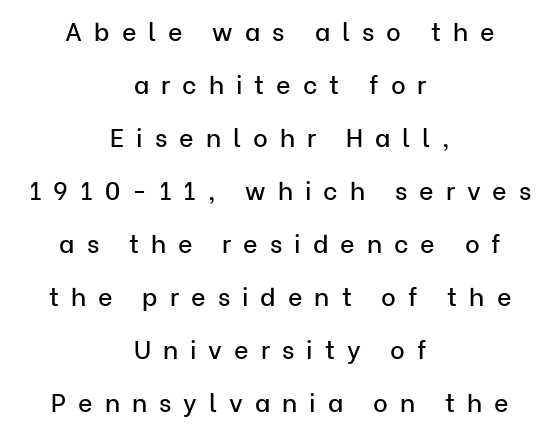
Compared with typical paragraphs, the rows here are farther apart. Quick note: not italic, upright. Which margin do the lines hug? Neither — every line sits in the middle. Students, note that the glyphs here are deliberately spaced far apart. The space beneath each line is pristine and unruled.
